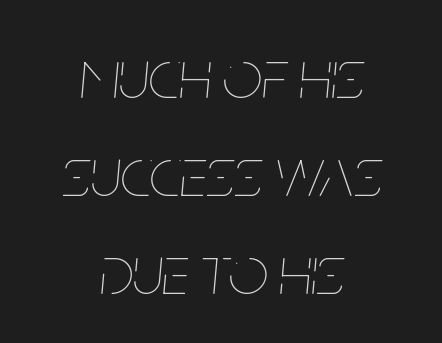
{"italic": "yes", "lean": "right", "slant_degrees": 5, "bold": "no", "weight": "thin", "width": "condensed", "stroke_contrast": "low", "x_height": "large", "monospaced": "no", "underline": "no", "align": "center", "line_spacing": "normal", "line_spacing_ratio": 1.4, "letter_spacing": "normal", "letter_spacing_em": 0.0, "glyph_px": 70}
